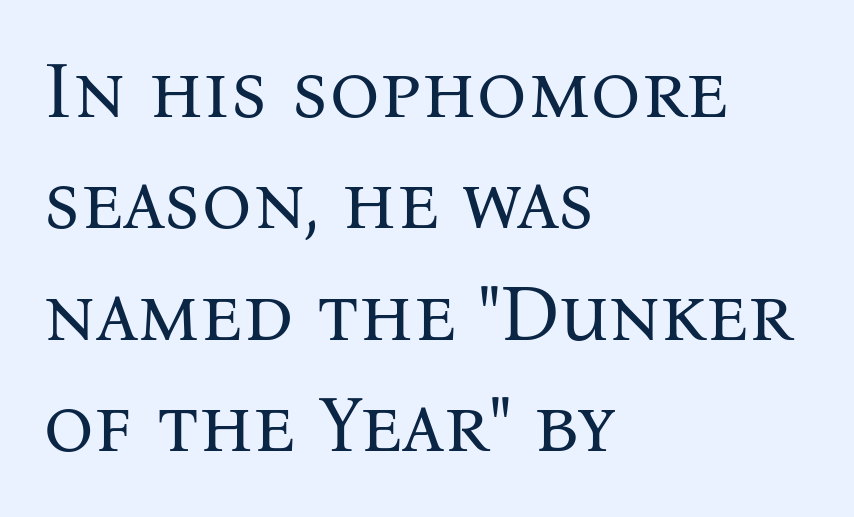
Italic? Not at all — the glyphs are vertical. The gap between lines stays unmarked. A classic flush-left, rag-right setting is used for this passage. The letters look calm and open, with moderate or lighter stems.
